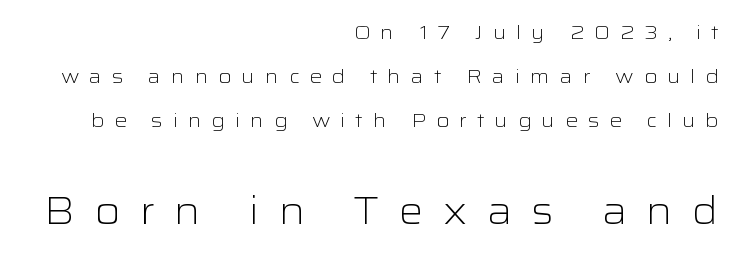
{"serif": "no", "italic": "no", "bold": "no", "weight": "light", "width": "wide", "stroke_contrast": "low", "x_height": "medium", "monospaced": "no", "underline": "no", "align": "right", "line_spacing": "loose", "line_spacing_ratio": 2.19, "letter_spacing": "wide", "letter_spacing_em": 0.49, "larger_block": "second", "size_ratio": 1.95, "glyph_px": 39}
